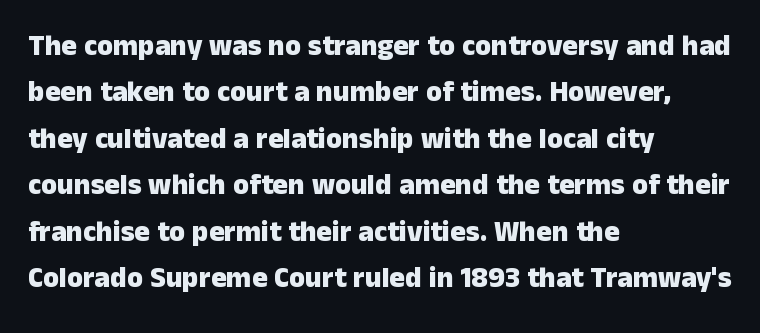
Q: Is the text bold? A: Yes.
Q: Is the text italic (slanted)? A: No, it is upright.
Q: Is the typeface a serif or a sans-serif typeface? A: Sans-serif.
Q: Is the text underlined? A: No.
Q: How is the paragraph aligned? A: Left-aligned.
Q: Is the spacing between letters normal or unusually wide? A: Normal.
Q: Is the spacing between lines tight, normal or loose? A: Normal.
Q: Width (condensed, normal, or wide)? A: Normal.
Q: Stroke contrast? A: Low.
Q: x-height? A: Medium.
Q: Monospaced? A: No.
